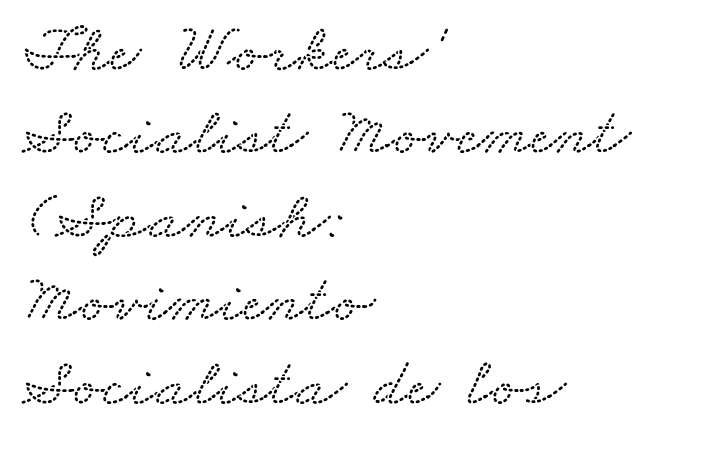
Q: Is the typeface a serif or a sans-serif typeface? A: Serif.
Q: Is the text underlined? A: No.
Q: How is the paragraph aligned? A: Left-aligned.
Q: Is the spacing between letters normal or unusually wide? A: Normal.
Q: Width (condensed, normal, or wide)? A: Wide.
Q: Stroke contrast? A: Medium.
Q: x-height? A: Small.
Q: Monospaced? A: No.
